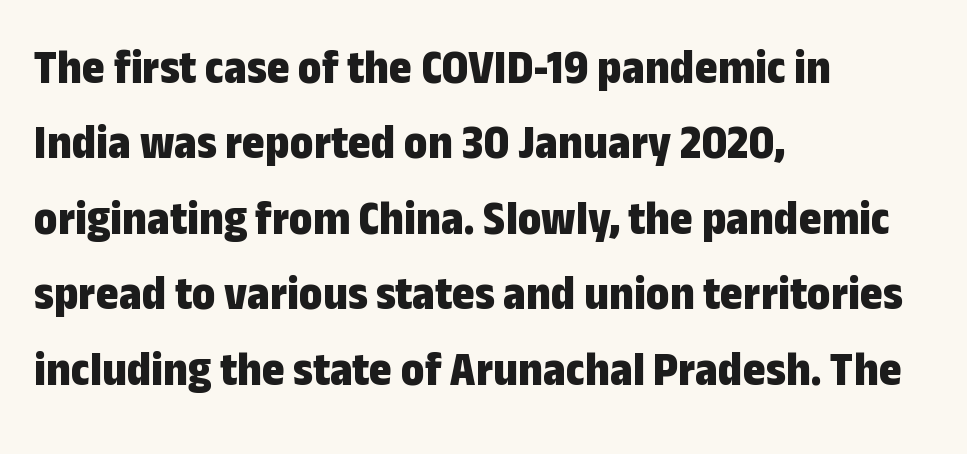
{"serif": "no", "italic": "no", "bold": "yes", "weight": "bold", "width": "condensed", "stroke_contrast": "low", "x_height": "medium", "monospaced": "no", "underline": "no", "align": "left", "line_spacing": "normal", "line_spacing_ratio": 1.54, "letter_spacing": "normal", "letter_spacing_em": 0.0, "glyph_px": 49}
